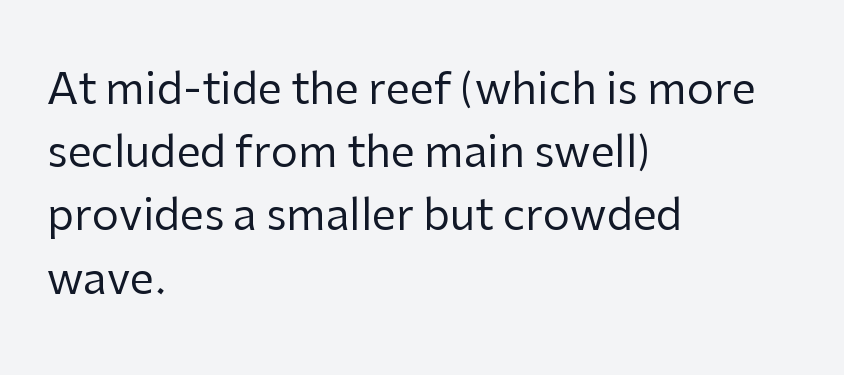
No word sits above an underline. The lines in this sample share a left origin and differ only in where they stop. Vertically, the passage feels balanced, rows spaced as you'd expect. Think of a printed novel: that variable character pitch is what you see here.
